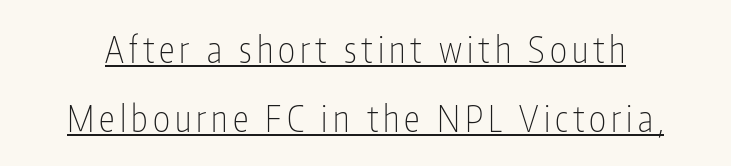
{"serif": "no", "italic": "no", "bold": "no", "weight": "thin", "width": "condensed", "stroke_contrast": "low", "x_height": "medium", "monospaced": "no", "underline": "yes", "line_spacing": "loose", "line_spacing_ratio": 1.92, "glyph_px": 36}
